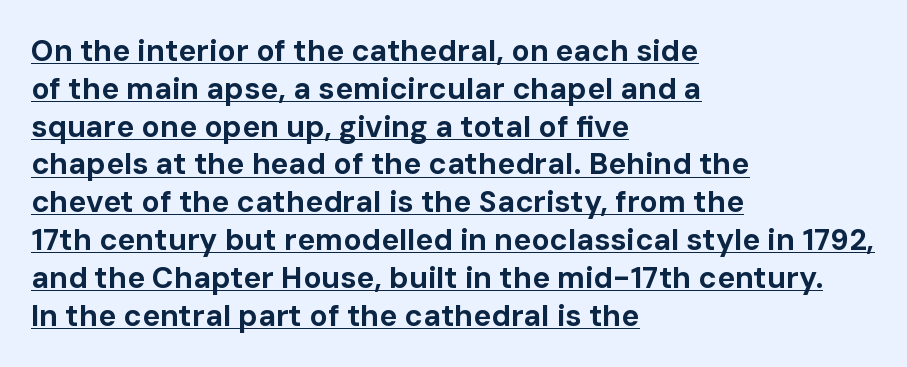
{"serif": "no", "italic": "no", "bold": "yes", "weight": "bold", "width": "normal", "stroke_contrast": "low", "x_height": "medium", "monospaced": "no", "underline": "yes", "align": "left", "line_spacing": "normal", "line_spacing_ratio": 1.26, "letter_spacing": "normal", "letter_spacing_em": 0.0, "glyph_px": 30}
